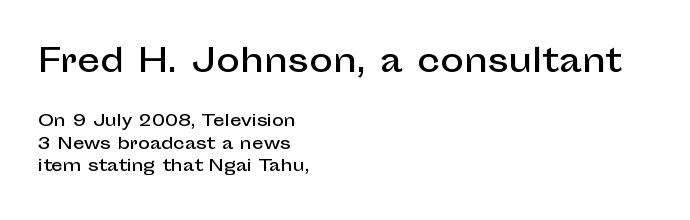
Q: Is the text italic (slanted)? A: No, it is upright.
Q: Is the typeface a serif or a sans-serif typeface? A: Sans-serif.
Q: Is the text underlined? A: No.
Q: How is the paragraph aligned? A: Left-aligned.
Q: Is the spacing between letters normal or unusually wide? A: Normal.
Q: Is the spacing between lines tight, normal or loose? A: Normal.
Q: Which block of text is set in a larger size, the first (top) or the second (bottom)? A: The first (top) one.
Q: Width (condensed, normal, or wide)? A: Normal.
Q: Stroke contrast? A: Low.
Q: x-height? A: Medium.
Q: Monospaced? A: No.
